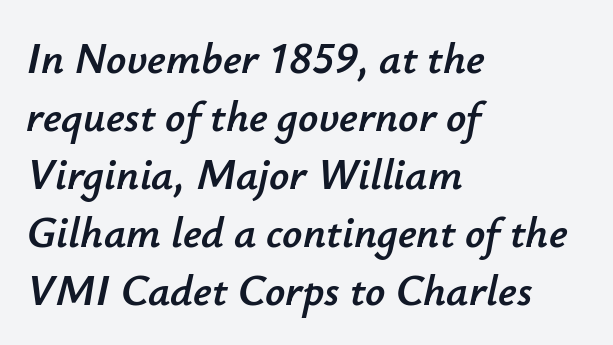
Q: Is the text italic (slanted)? A: Yes, it leans right by about 12 degrees.
Q: Is the text underlined? A: No.
Q: How is the paragraph aligned? A: Left-aligned.
Q: Is the spacing between letters normal or unusually wide? A: Normal.
Q: Is the spacing between lines tight, normal or loose? A: Normal.
Q: Width (condensed, normal, or wide)? A: Normal.
Q: Stroke contrast? A: Low.
Q: x-height? A: Small.
Q: Monospaced? A: No.
